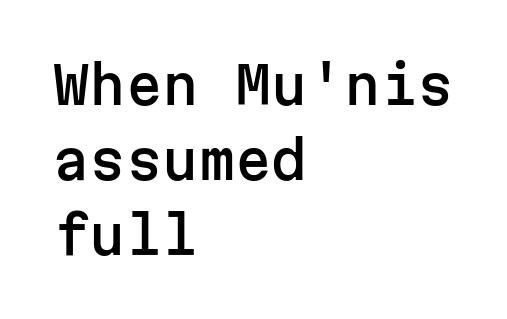
Q: Is the text italic (slanted)? A: No, it is upright.
Q: Is the typeface a serif or a sans-serif typeface? A: Sans-serif.
Q: Is the text underlined? A: No.
Q: How is the paragraph aligned? A: Left-aligned.
Q: Is the spacing between letters normal or unusually wide? A: Normal.
Q: Is the spacing between lines tight, normal or loose? A: Normal.
Q: Width (condensed, normal, or wide)? A: Normal.
Q: Stroke contrast? A: Low.
Q: x-height? A: Medium.
Q: Monospaced? A: Yes.
